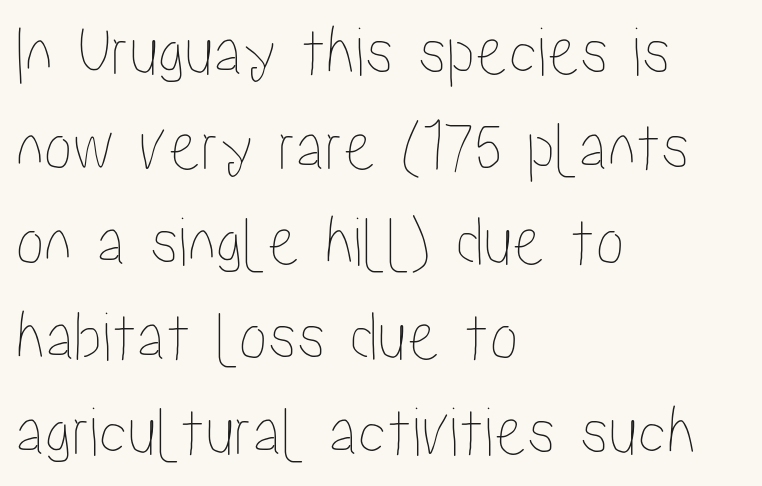
The image shows 72 px condensed type, upright; set left-aligned, normal line spacing (1.32x), normal letter spacing, not underlined; low stroke contrast and a medium x-height.
